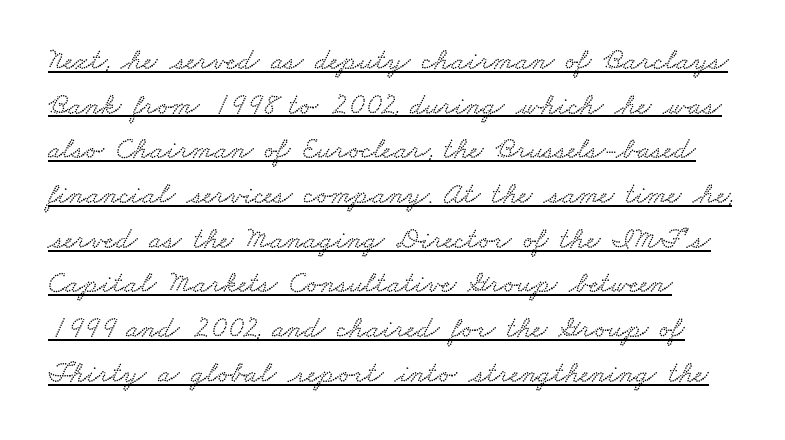
Think of a printed novel: that variable character pitch is what you see here. Observe the ordinary spacing: letters are neighbours, not strangers. Leading matches the norm, producing a regular column. The glyphs are accompanied by a horizontal stroke just below them.
